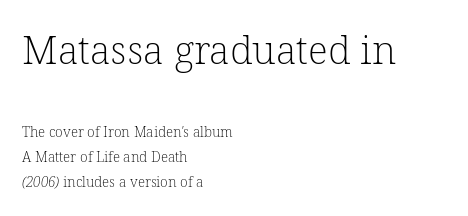
Inter-character spacing is left at the font's built-in metrics. To sum up the face: it has serifs. The upper block of text is set noticeably larger than the block beneath it. Typeset ragged right — the left edge is the straight one.
